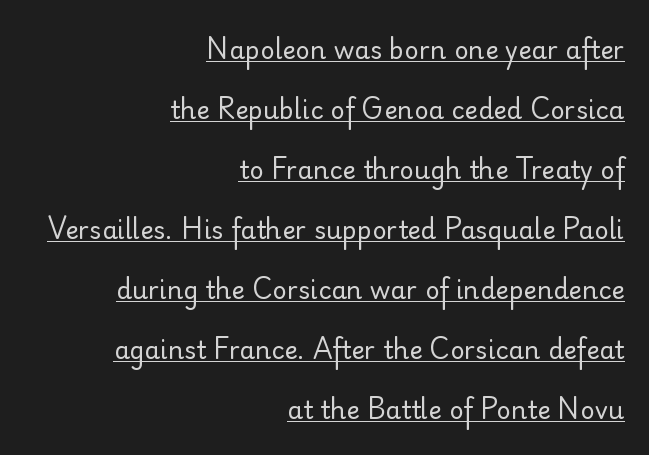
The image shows 25 px text type, upright; set right-aligned, loose line spacing (2.4x), normal letter spacing, underlined.
